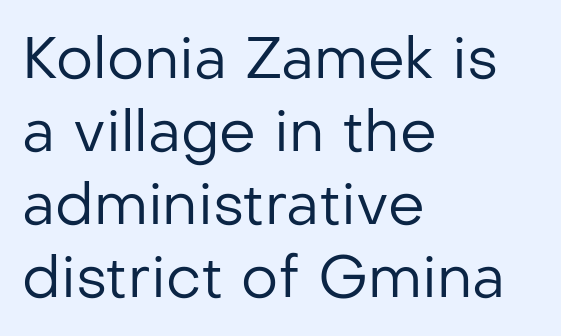
The image shows 58 px regular-weight sans-serif type, upright; set left-aligned, normal line spacing (1.26x), normal letter spacing, not underlined; low stroke contrast and a medium x-height.
